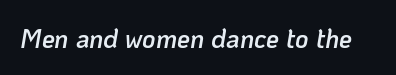
These lines keep a tight, regular rhythm from letter to letter. Weight: semibold (demi). Any mark beneath the type? The region is blank. Posture: slanted.
